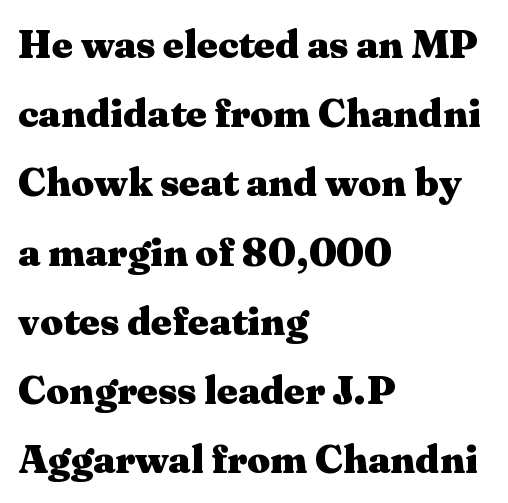
The face used here is proportionally spaced, like ordinary book or web type. Little horizontal feet cap the strokes, marking this as serif type. A clean baseline with only descenders dipping below it. Nothing unusual about the tracking: characters are spaced as the font intends. Caption: bold face, heavy strokes.
